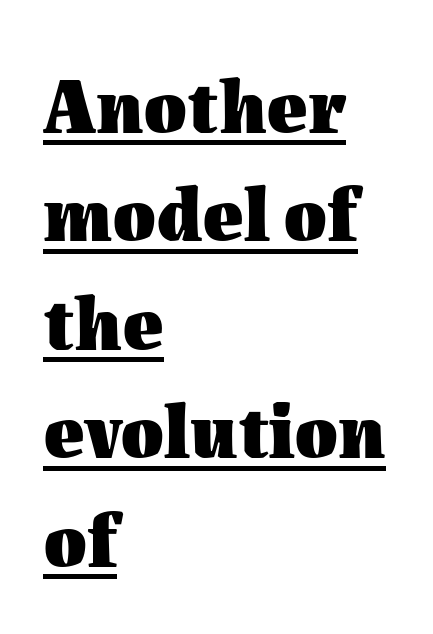
{"italic": "no", "bold": "yes", "weight": "heavy", "width": "normal", "stroke_contrast": "medium", "x_height": "medium", "monospaced": "no", "underline": "yes", "align": "left", "line_spacing": "normal", "line_spacing_ratio": 1.39, "letter_spacing": "normal", "letter_spacing_em": 0.0, "glyph_px": 78}
